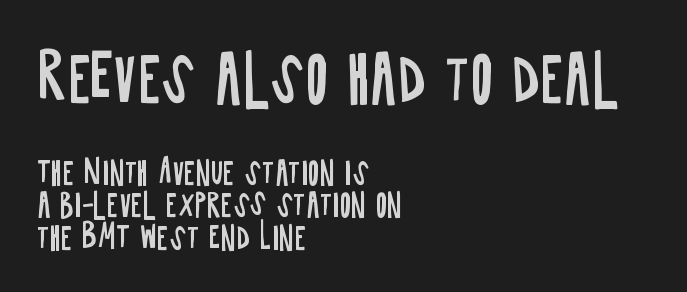
{"serif": "no", "italic": "no", "bold": "no", "weight": "regular", "width": "condensed", "stroke_contrast": "low", "x_height": "large", "monospaced": "no", "underline": "no", "align": "left", "line_spacing": "tight", "line_spacing_ratio": 1.05, "letter_spacing": "normal", "letter_spacing_em": 0.0, "larger_block": "first", "size_ratio": 2.0, "glyph_px": 62}
